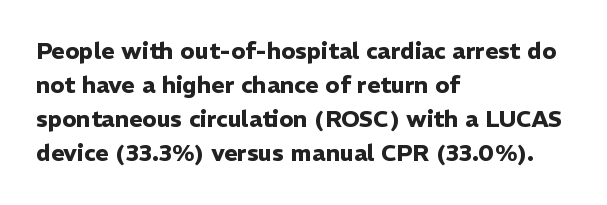
Q: Is the text bold? A: Yes.
Q: Is the text italic (slanted)? A: No, it is upright.
Q: Is the text underlined? A: No.
Q: How is the paragraph aligned? A: Left-aligned.
Q: Is the spacing between letters normal or unusually wide? A: Normal.
Q: Is the spacing between lines tight, normal or loose? A: Normal.
